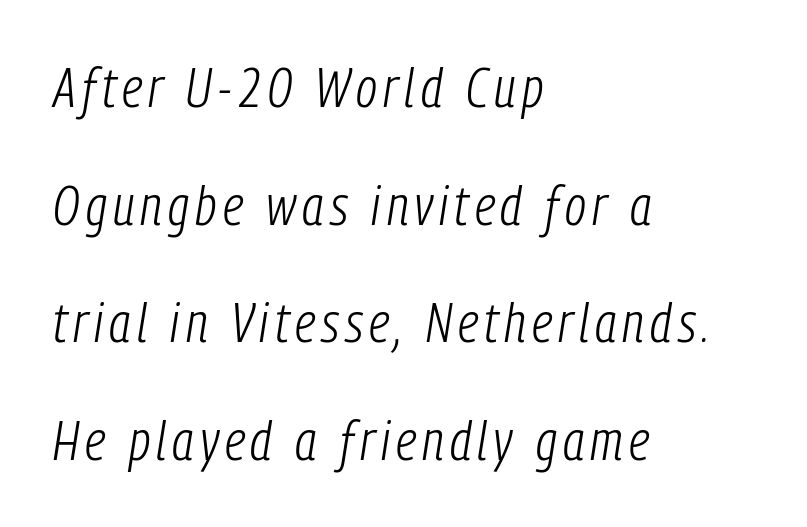
In terms of leading, this rendering errs on the spacious side. You can tell it's italic because the verticals aren't actually vertical. This rendering features lettering with no underline. No letter is thick-stroked: the sample isn't bold. The text block is weighted toward the left margin, trailing off unevenly rightward.
